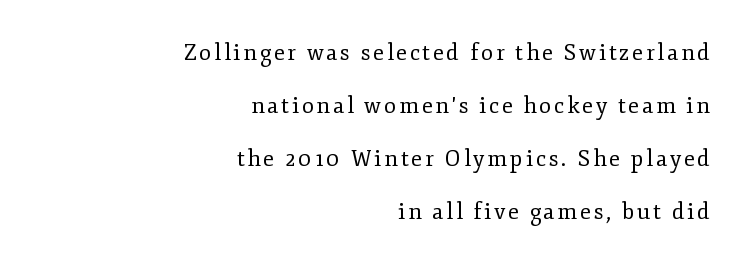
The image shows 22 px text type, upright; set right-aligned, loose line spacing (2.41x), not underlined.
